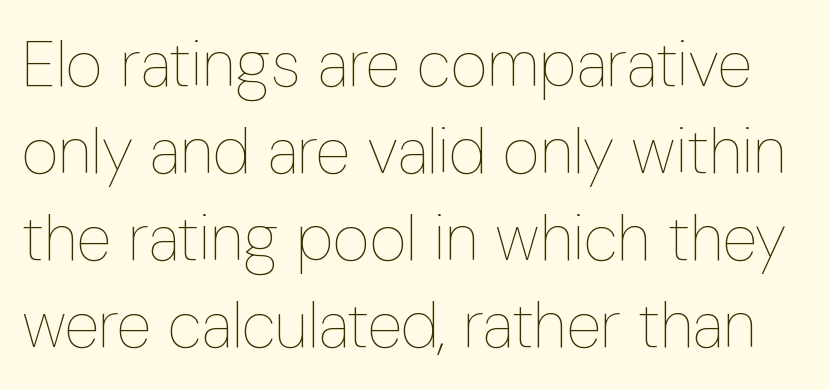
The image shows 64 px thin, condensed type, upright; set normal line spacing (1.36x), normal letter spacing, not underlined; low stroke contrast and a medium x-height.
